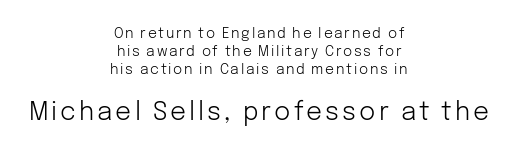
Q: Is the text bold? A: No.
Q: Is the text italic (slanted)? A: No, it is upright.
Q: Is the text underlined? A: No.
Q: How is the paragraph aligned? A: Centered.
Q: Is the spacing between lines tight, normal or loose? A: Normal.
Q: Which block of text is set in a larger size, the first (top) or the second (bottom)? A: The second (bottom) one.
